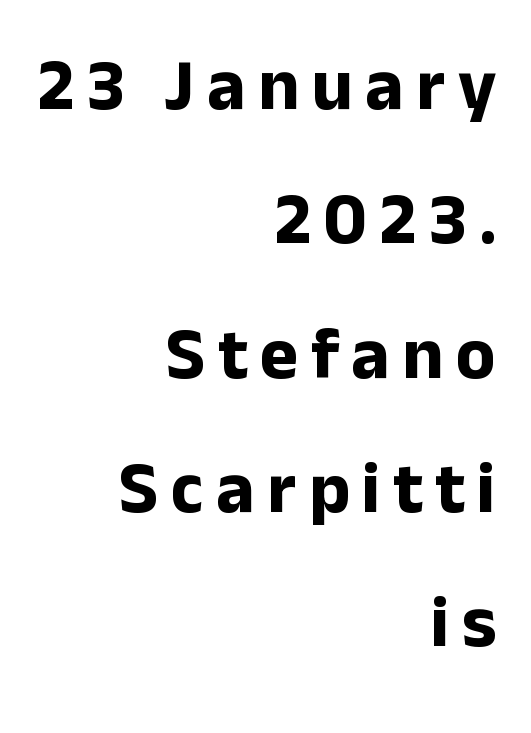
Q: Is the text bold? A: Yes.
Q: Is the text italic (slanted)? A: No, it is upright.
Q: Is the typeface a serif or a sans-serif typeface? A: Sans-serif.
Q: Is the text underlined? A: No.
Q: How is the paragraph aligned? A: Right-aligned.
Q: Width (condensed, normal, or wide)? A: Normal.
Q: Stroke contrast? A: Low.
Q: x-height? A: Medium.
Q: Monospaced? A: No.
